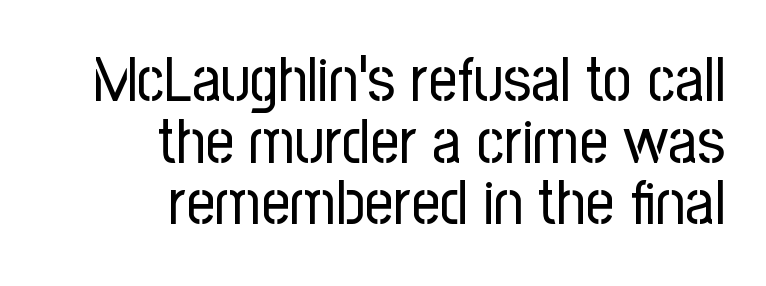
{"serif": "no", "italic": "no", "bold": "no", "weight": "regular", "width": "condensed", "stroke_contrast": "low", "x_height": "medium", "monospaced": "no", "underline": "no", "align": "right", "line_spacing": "tight", "line_spacing_ratio": 0.98, "letter_spacing": "normal", "letter_spacing_em": 0.0, "glyph_px": 63}
